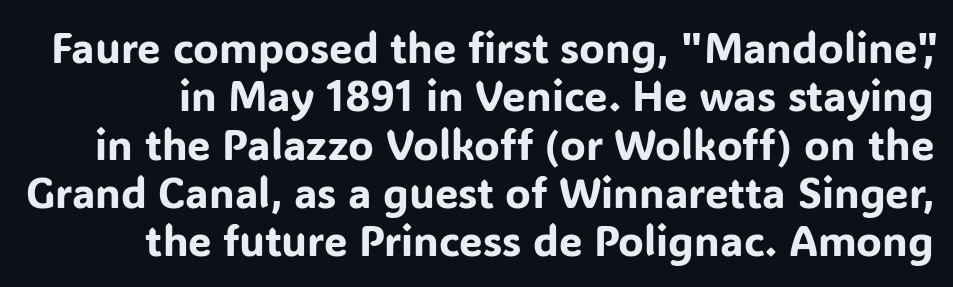
The glyphs are unaccompanied by any horizontal stroke below them. This is the regular roman posture of the typeface. Serifs: no, the terminals of the letterforms are clean. How would I describe the line gaps? Narrow and economical. Each letter keeps its own natural width here, so spacing adapts to shape.
